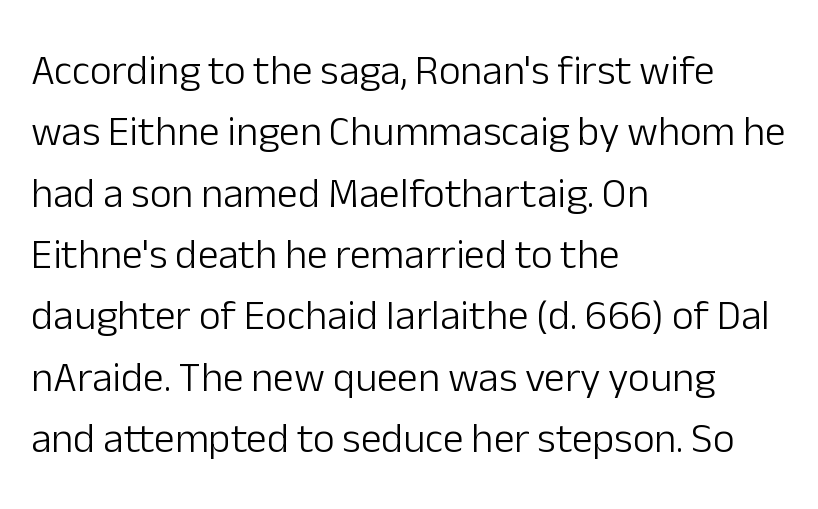
No italicization has been applied; the sample stays upright. Are there feet on the stems? There aren't — it's a sans. The rows are spaced the way most documents space them. This sample is left-justified, so line endings fall wherever the words run out. Descender tails drop into unmarked territory.
